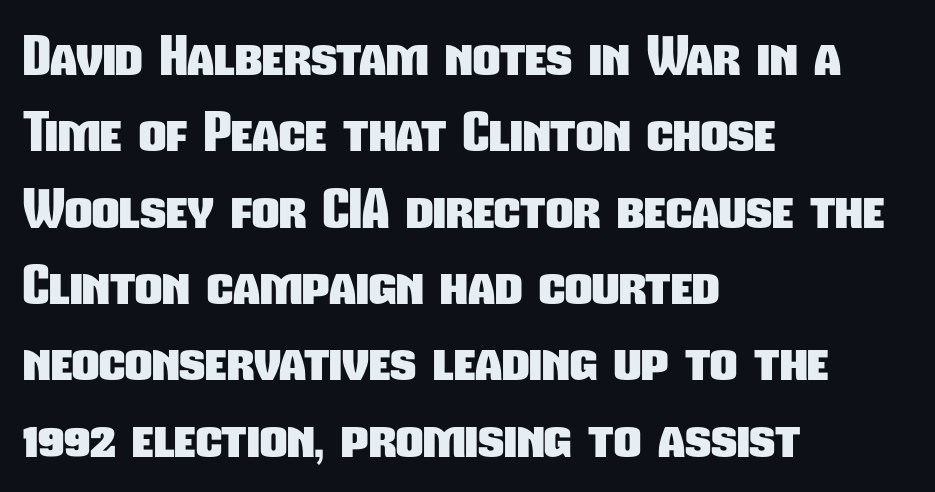
{"serif": "no", "bold": "yes", "weight": "heavy", "width": "condensed", "stroke_contrast": "low", "x_height": "medium", "monospaced": "no", "underline": "no", "align": "left", "line_spacing": "normal", "line_spacing_ratio": 1.44, "letter_spacing": "normal", "letter_spacing_em": 0.0, "glyph_px": 53}
